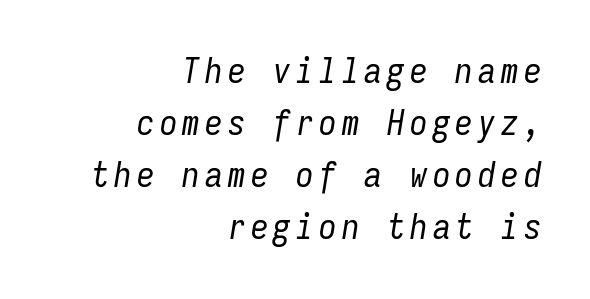
Q: Is the text bold? A: No.
Q: Is the text italic (slanted)? A: Yes, it leans right by about 9 degrees.
Q: Is the text underlined? A: No.
Q: How is the paragraph aligned? A: Right-aligned.
Q: Is the spacing between lines tight, normal or loose? A: Normal.
Q: Width (condensed, normal, or wide)? A: Condensed.
Q: Stroke contrast? A: Low.
Q: x-height? A: Medium.
Q: Monospaced? A: Yes.
